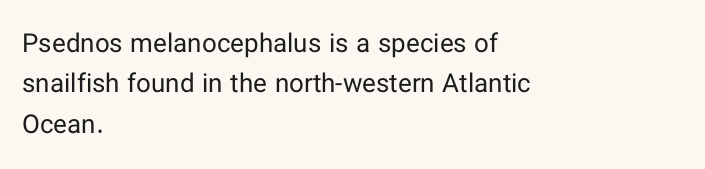
The image shows 26 px text type, upright; set left-aligned, normal line spacing (1.55x), normal letter spacing, not underlined.
